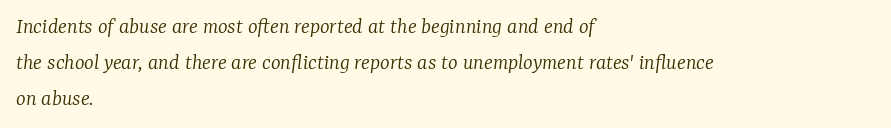
The image shows 23 px text type, italic (leaning right); set left-aligned, normal line spacing (1.56x), normal letter spacing, not underlined.
